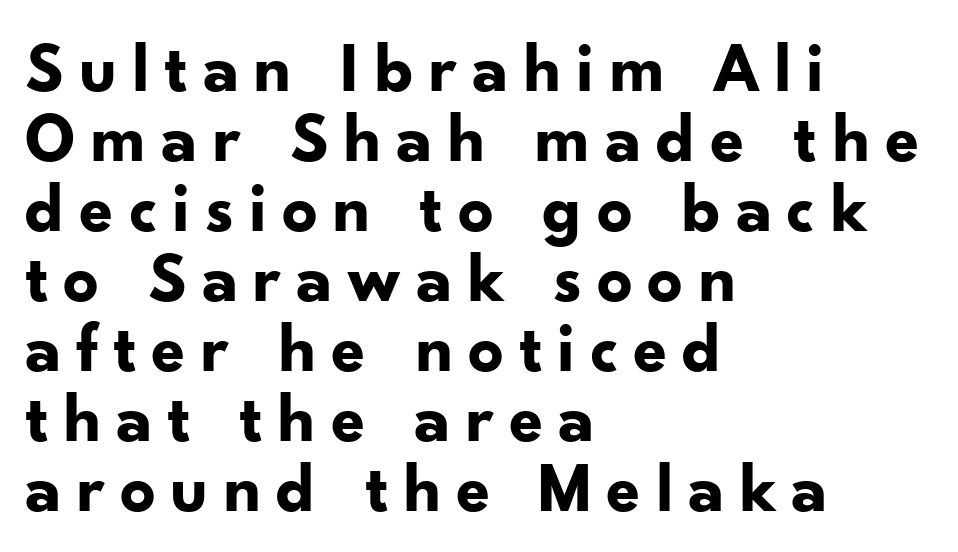
Is there much room between lines? No — they nearly touch. All the whitespace from short lines collects on the right. Underline: absent. Each letter keeps its own natural width here, so spacing adapts to shape.
